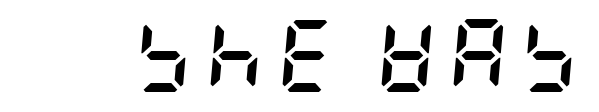
{"italic": "yes", "lean": "right", "slant_degrees": 5, "bold": "yes", "weight": "semibold", "width": "condensed", "stroke_contrast": "low", "x_height": "large", "underline": "no", "glyph_px": 72}
